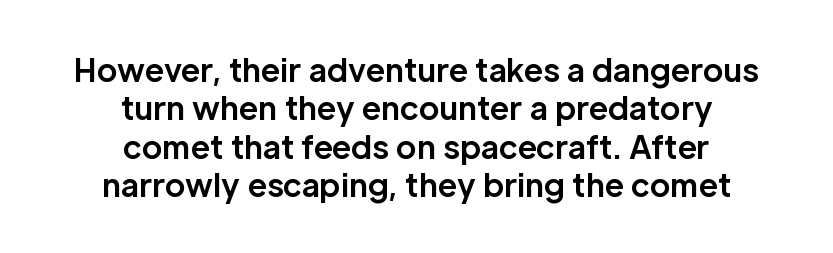
{"serif": "no", "italic": "no", "bold": "yes", "weight": "bold", "width": "normal", "stroke_contrast": "low", "x_height": "medium", "monospaced": "no", "underline": "no", "align": "center", "line_spacing_ratio": 1.24, "letter_spacing": "normal", "letter_spacing_em": 0.0, "glyph_px": 31}
